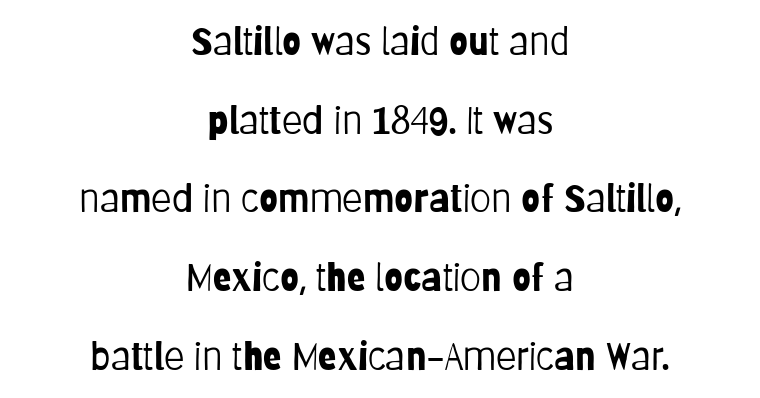
{"serif": "no", "italic": "no", "bold": "no", "weight": "light", "width": "condensed", "stroke_contrast": "low", "x_height": "large", "monospaced": "no", "underline": "no", "align": "center", "line_spacing": "loose", "line_spacing_ratio": 2.07, "letter_spacing": "normal", "letter_spacing_em": 0.0, "glyph_px": 38}
